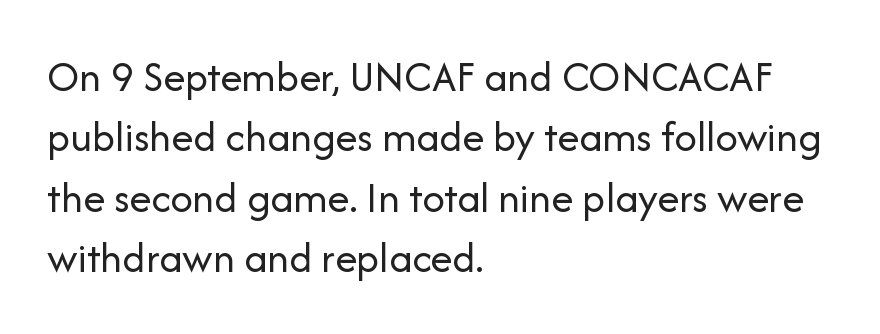
The image shows 44 px regular-weight sans-serif type, upright; set left-aligned, normal line spacing (1.37x), normal letter spacing, not underlined; low stroke contrast and a medium x-height.
